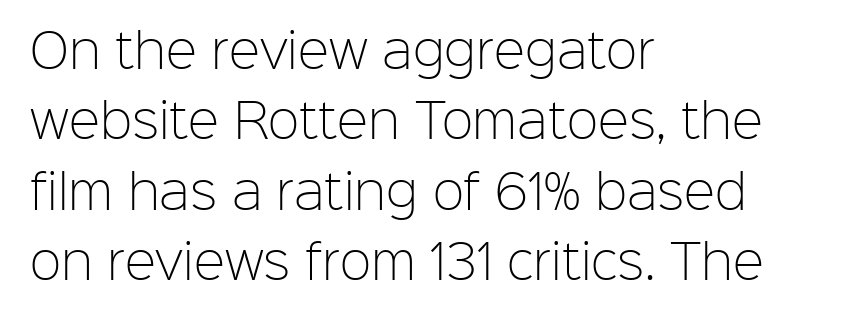
The image shows 47 px light sans-serif type, upright; set left-aligned, normal line spacing (1.5x), normal letter spacing, not underlined; low stroke contrast and a medium x-height.
